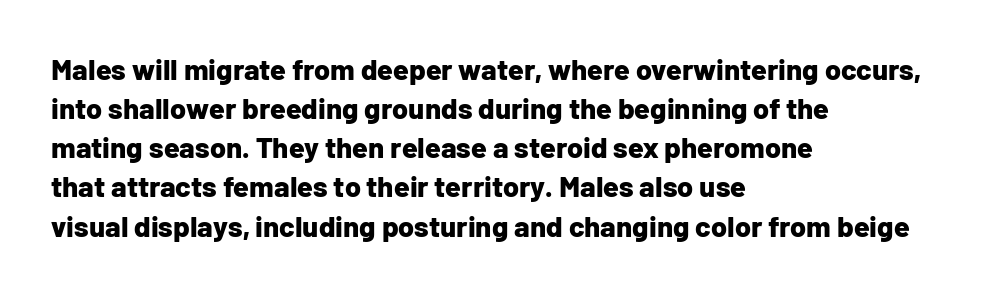
Q: Is the text bold? A: Yes.
Q: Is the text italic (slanted)? A: No, it is upright.
Q: Is the typeface a serif or a sans-serif typeface? A: Sans-serif.
Q: Is the text underlined? A: No.
Q: How is the paragraph aligned? A: Left-aligned.
Q: Is the spacing between letters normal or unusually wide? A: Normal.
Q: Is the spacing between lines tight, normal or loose? A: Normal.
Q: Width (condensed, normal, or wide)? A: Normal.
Q: Stroke contrast? A: Low.
Q: x-height? A: Medium.
Q: Monospaced? A: No.
